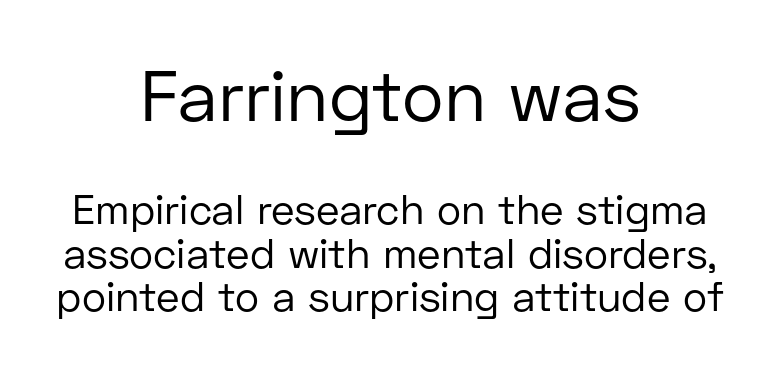
The image shows 71 px regular-weight sans-serif type, upright; set centered, tight line spacing (1.06x), normal letter spacing, not underlined; the first (top) block is 1.73x larger; low stroke contrast and a medium x-height.
